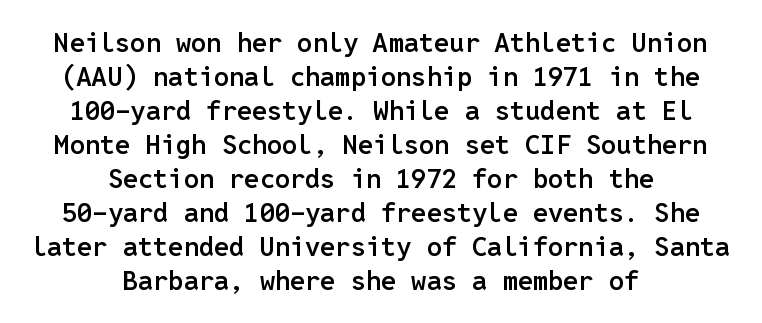
{"italic": "no", "bold": "semi", "underline": "no", "align": "center", "line_spacing": "normal", "line_spacing_ratio": 1.26, "letter_spacing": "normal", "letter_spacing_em": 0.0, "glyph_px": 27}
